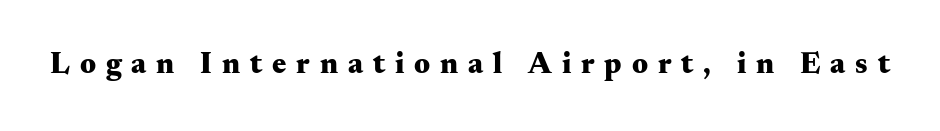
The image shows 30 px heavy, wide serif type, upright; set unusually wide letter spacing (+0.33 em), not underlined; medium stroke contrast and a small x-height.
